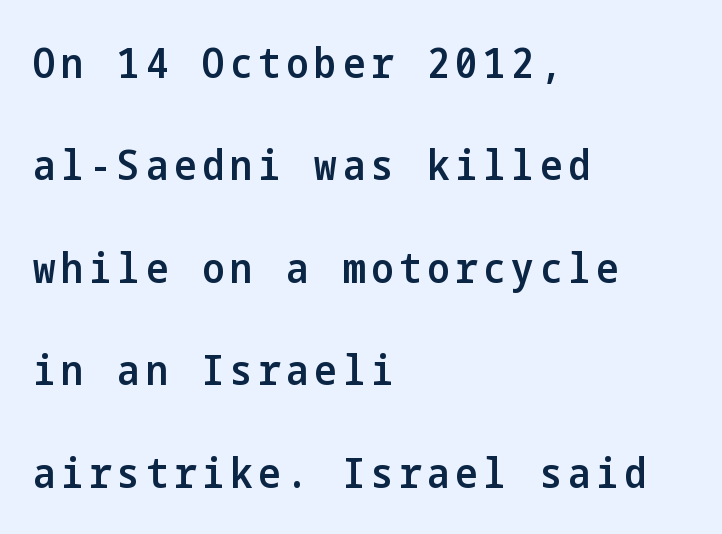
Are there feet on the stems? There aren't — it's a sans. The font's upright variant was chosen for this text. The lines are quadded left. The font is running at a semibold setting, under full bold. Plain, unruled lines of type. Quick note: interline space is abundant.
